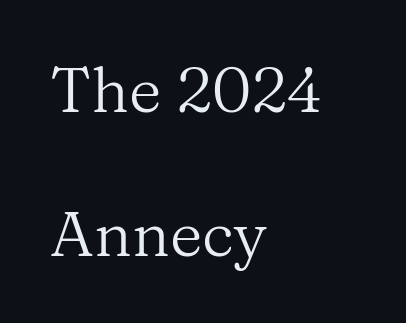
Q: Is the text bold? A: No.
Q: Is the text italic (slanted)? A: No, it is upright.
Q: Is the typeface a serif or a sans-serif typeface? A: Serif.
Q: Is the text underlined? A: No.
Q: How is the paragraph aligned? A: Left-aligned.
Q: Is the spacing between letters normal or unusually wide? A: Normal.
Q: Is the spacing between lines tight, normal or loose? A: Loose.
Q: Width (condensed, normal, or wide)? A: Normal.
Q: Stroke contrast? A: Medium.
Q: x-height? A: Medium.
Q: Monospaced? A: No.
